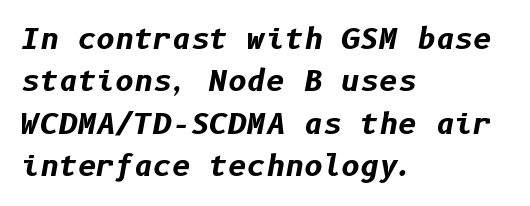
The image shows 29 px bold type, italic (leaning right); set left-aligned, normal line spacing (1.46x), normal letter spacing, not underlined; low stroke contrast and a medium x-height.
